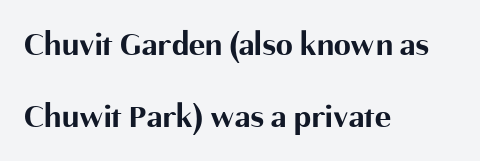
The image shows 34 px bold sans-serif type, upright; set left-aligned, loose line spacing (2.11x), normal letter spacing, not underlined; medium stroke contrast and a medium x-height.
